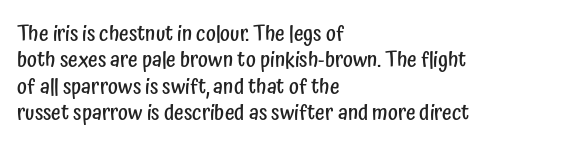
The image shows 21 px text type, upright; set left-aligned, normal line spacing (1.26x), normal letter spacing, not underlined.
